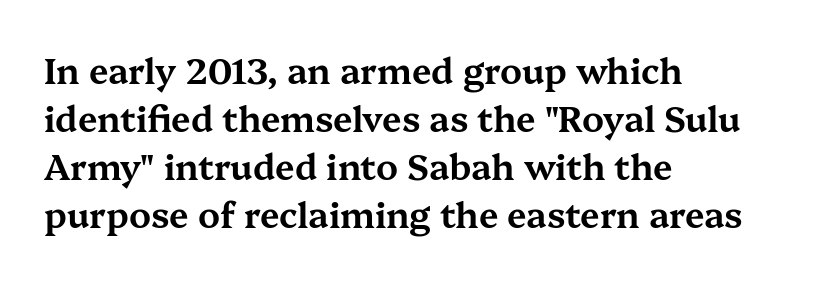
The image shows 35 px wide serif type, upright; set left-aligned, normal line spacing (1.37x), normal letter spacing, not underlined; medium stroke contrast and a medium x-height.
